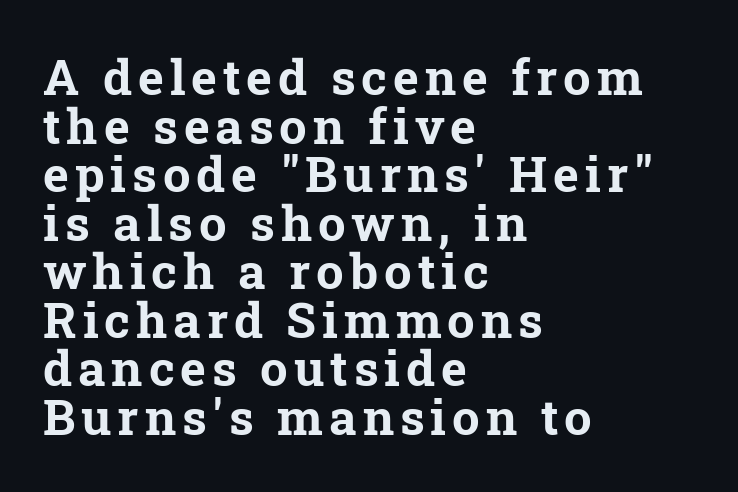
Where is the straight margin? On the left. Yep, those are serifs on the letters. Only glyphs here, with clear space below each row. Looks like regular typesetting: each glyph gets only the width it needs. Strokes here are thick enough to call this a true bold. The line-height multiplier appears low, near solid setting.
